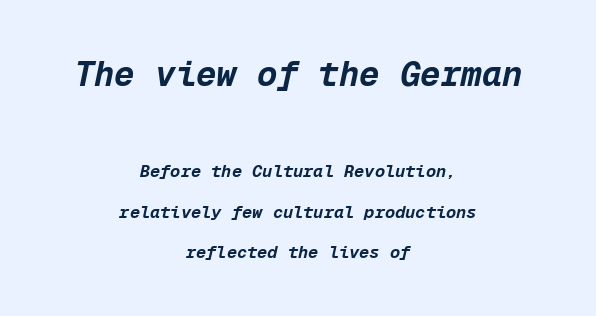
{"italic": "yes", "lean": "right", "slant_degrees": 12, "bold": "yes", "weight": "bold", "width": "normal", "stroke_contrast": "low", "x_height": "medium", "monospaced": "yes", "underline": "no", "align": "center", "line_spacing": "loose", "line_spacing_ratio": 2.38, "letter_spacing": "normal", "letter_spacing_em": 0.0, "larger_block": "first", "size_ratio": 2.0, "glyph_px": 34}
